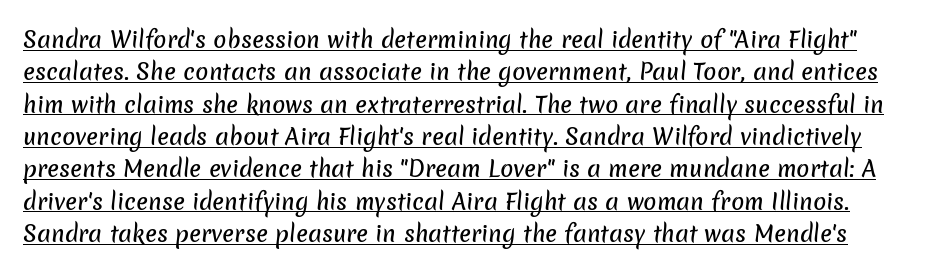
Q: Is the text underlined? A: Yes.
Q: Is the spacing between letters normal or unusually wide? A: Normal.
Q: Is the spacing between lines tight, normal or loose? A: Normal.
